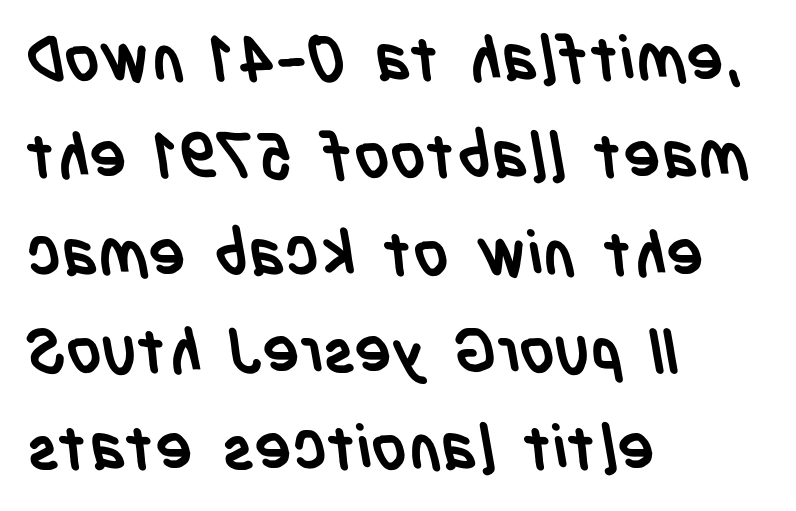
The image shows 62 px semibold, condensed sans-serif type; set left-aligned, normal line spacing (1.57x), normal letter spacing, not underlined; low stroke contrast and a large x-height.
